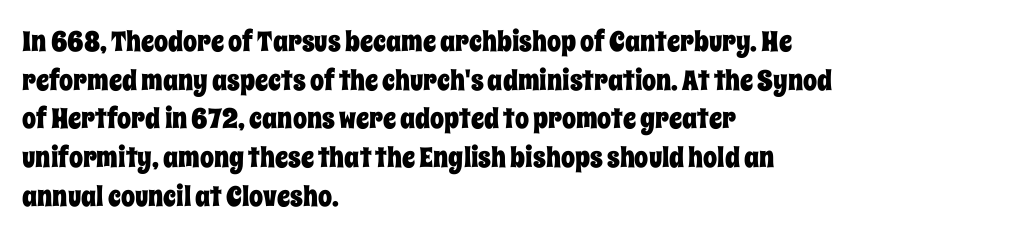
The image shows 28 px condensed type, upright; set left-aligned, normal line spacing (1.38x), normal letter spacing, not underlined; low stroke contrast and a large x-height.
